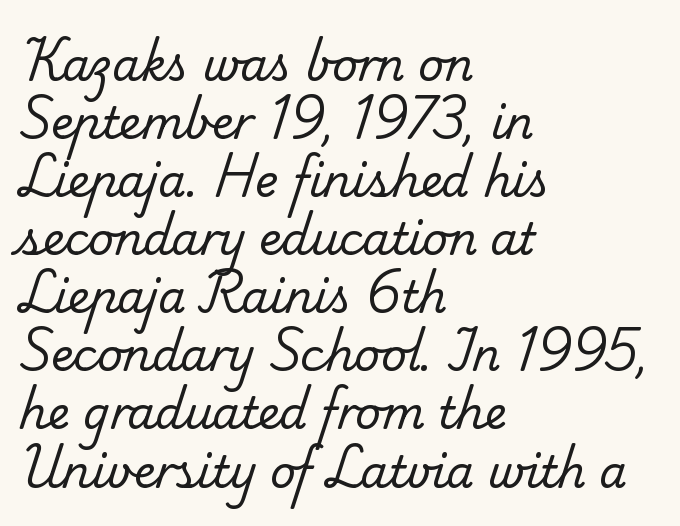
The image shows 44 px regular-weight serif type; set left-aligned, normal line spacing (1.32x), normal letter spacing, not underlined; low stroke contrast and a small x-height.
